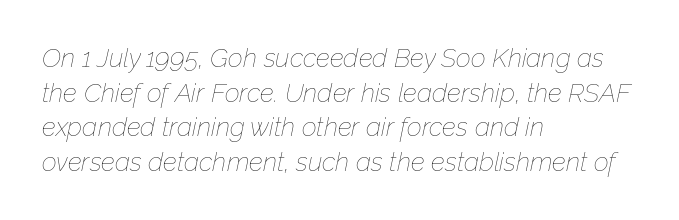
Q: Is the text bold? A: No.
Q: Is the text italic (slanted)? A: Yes, it leans right by about 12 degrees.
Q: Is the text underlined? A: No.
Q: How is the paragraph aligned? A: Left-aligned.
Q: Is the spacing between letters normal or unusually wide? A: Normal.
Q: Is the spacing between lines tight, normal or loose? A: Normal.
